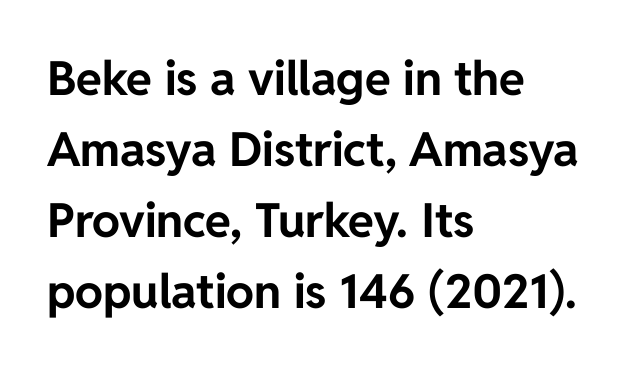
The image shows 47 px bold sans-serif type, upright; set left-aligned, normal line spacing (1.51x), normal letter spacing, not underlined; low stroke contrast and a medium x-height.
